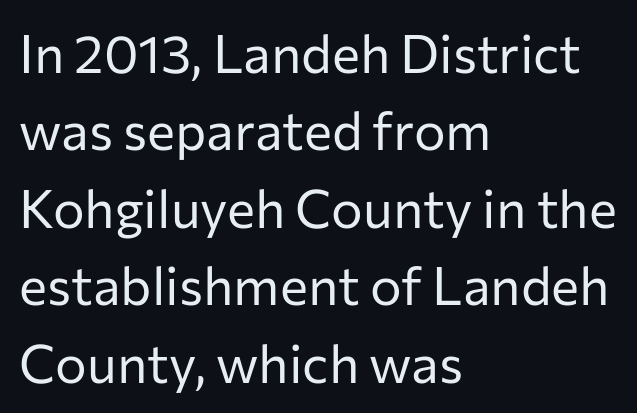
{"serif": "no", "italic": "no", "bold": "no", "weight": "regular", "width": "normal", "stroke_contrast": "low", "x_height": "medium", "monospaced": "no", "underline": "no", "align": "left", "line_spacing": "normal", "line_spacing_ratio": 1.46, "letter_spacing": "normal", "letter_spacing_em": 0.0, "glyph_px": 53}
